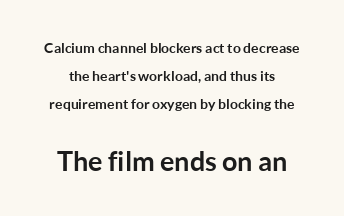
The image shows 27 px bold type, upright; set loose line spacing (2.01x), normal letter spacing, not underlined; the second (bottom) block is 1.93x larger.
